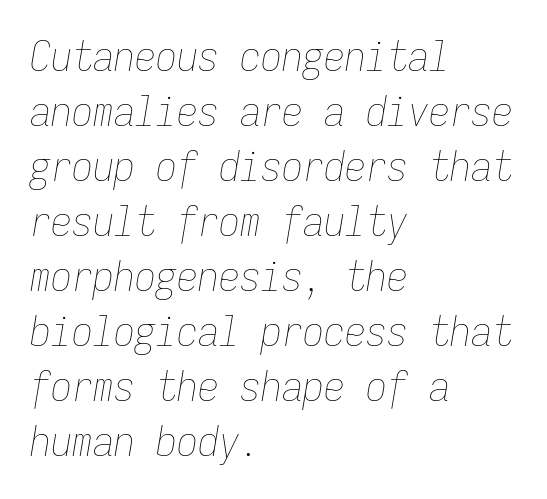
This sample uses an oblique cut, with every glyph tilted off the vertical. No word sits above an underline. The rendering uses typewriter-style spacing with identical character cells. Is the type heavy? It reads as light-to-regular instead. Compared with typical body copy, the letter spacing here is the same. These lines sit exactly where default settings would place them.
